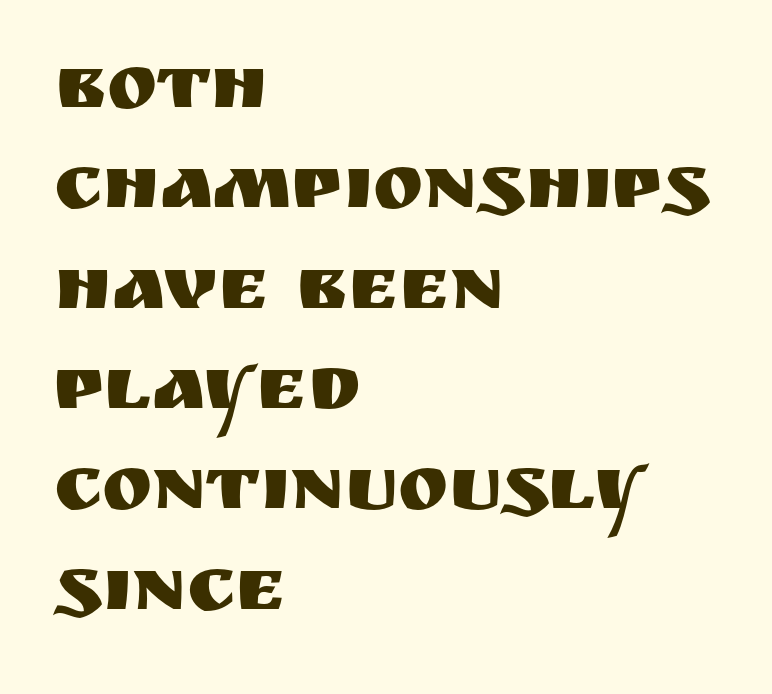
The image shows 76 px sans-serif type, upright; set left-aligned, normal line spacing (1.32x), normal letter spacing, not underlined; medium stroke contrast and a large x-height.
